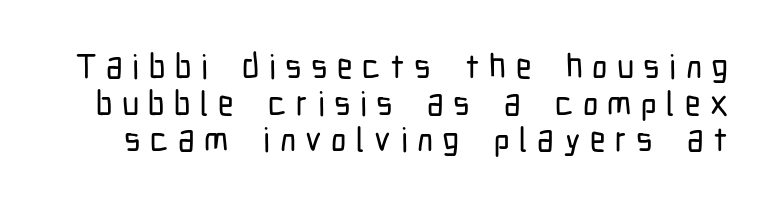
Q: Is the text italic (slanted)? A: No, it is upright.
Q: Is the typeface a serif or a sans-serif typeface? A: Sans-serif.
Q: Is the text underlined? A: No.
Q: Is the spacing between letters normal or unusually wide? A: Unusually wide.
Q: Is the spacing between lines tight, normal or loose? A: Tight.
Q: Width (condensed, normal, or wide)? A: Condensed.
Q: Stroke contrast? A: Low.
Q: x-height? A: Medium.
Q: Monospaced? A: No.
